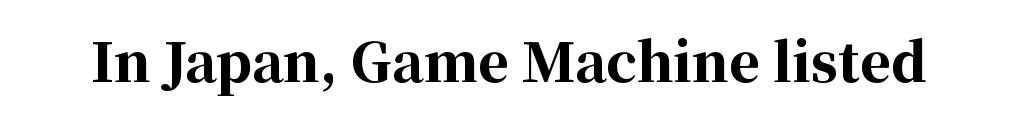
The image shows 53 px bold serif type, upright; set normal letter spacing, not underlined; high stroke contrast and a medium x-height.
